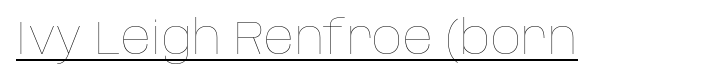
Q: Is the text bold? A: No.
Q: Is the text italic (slanted)? A: No, it is upright.
Q: Is the text underlined? A: Yes.
Q: Is the spacing between letters normal or unusually wide? A: Normal.
Q: Width (condensed, normal, or wide)? A: Normal.
Q: Stroke contrast? A: Low.
Q: x-height? A: Large.
Q: Monospaced? A: No.
